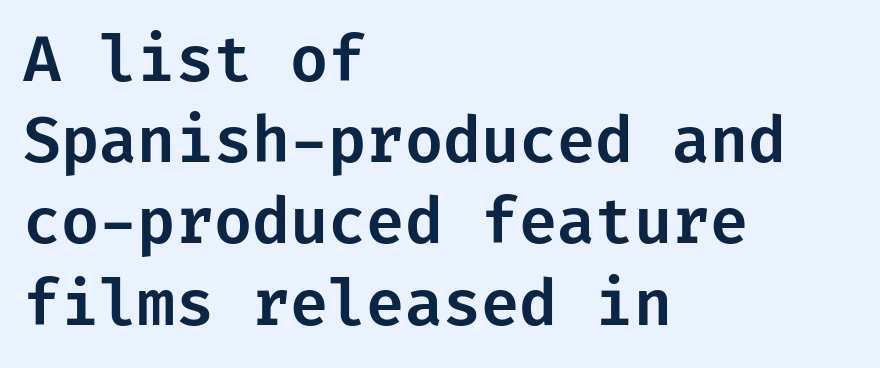
The image shows 62 px sans-serif type, upright; set left-aligned, normal line spacing (1.31x), normal letter spacing, not underlined; low stroke contrast and a medium x-height.
